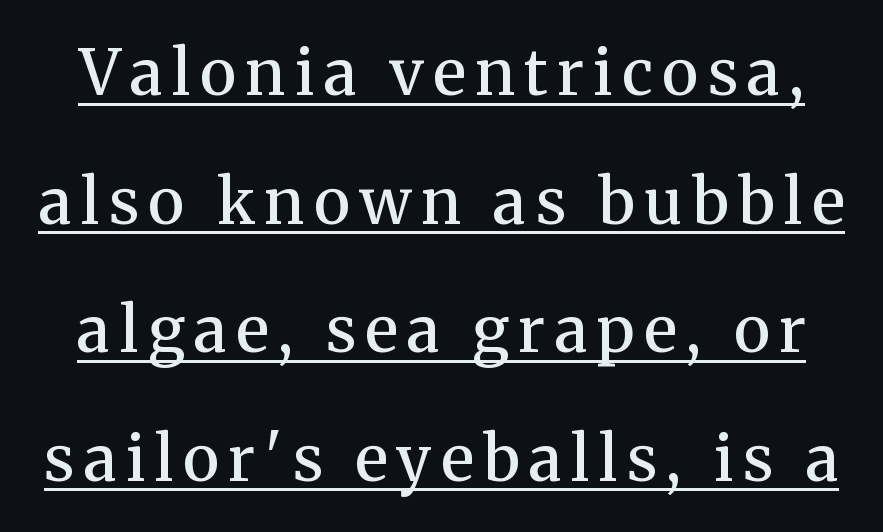
{"serif": "yes", "italic": "no", "bold": "semi", "weight": "semibold", "width": "normal", "stroke_contrast": "medium", "x_height": "medium", "monospaced": "no", "underline": "yes", "line_spacing": "loose", "line_spacing_ratio": 2.04, "glyph_px": 63}
